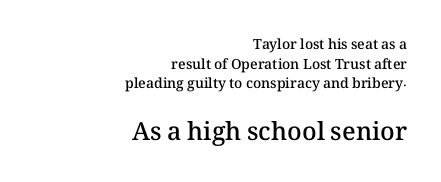
{"italic": "no", "bold": "semi", "underline": "no", "align": "right", "line_spacing": "normal", "line_spacing_ratio": 1.4, "letter_spacing": "normal", "letter_spacing_em": 0.0, "larger_block": "second", "size_ratio": 1.79, "glyph_px": 25}
